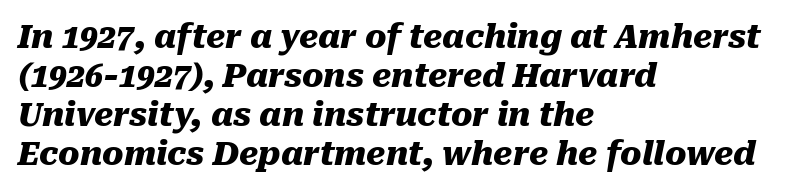
The rendering uses natural spacing where letterforms have individual widths. Does the weight exceed regular? Yes, all the way to bold. This rendering leaves character spacing at its baseline value. Does the lettering tilt? It does — this is italic.
